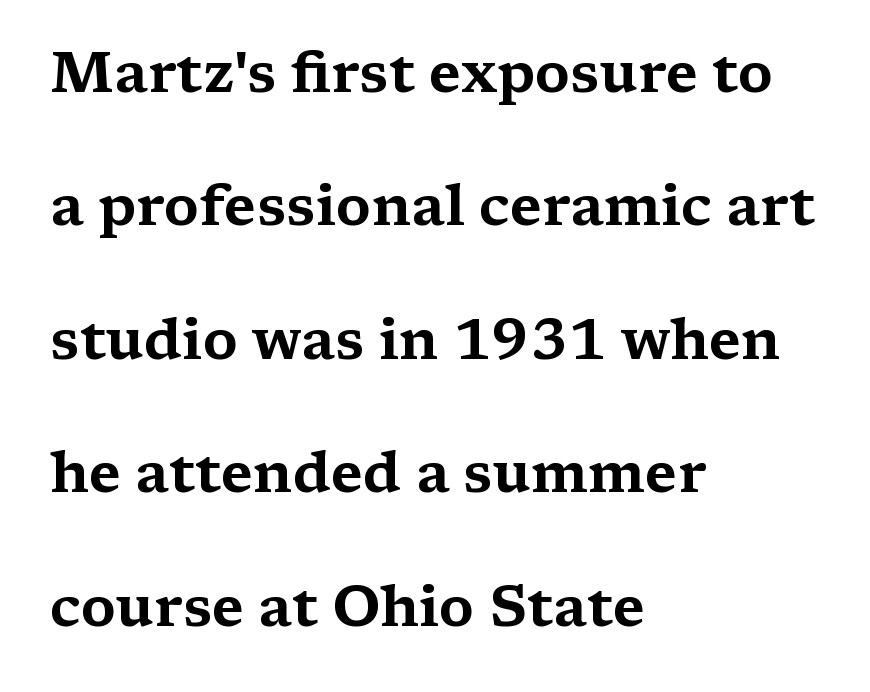
This sample is left-justified, so line endings fall wherever the words run out. Small tapered or slab feet sit at the stroke ends, so this counts as serif. Leading is clearly above the norm, producing a sparse column. You could not count columns in this text — the font is proportionally spaced. These lines were composed using upright roman letters. Does extra space separate the letters? No, they use regular spacing.
